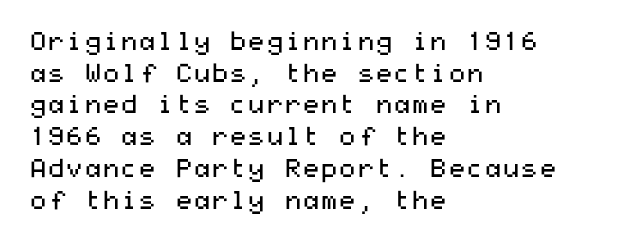
{"italic": "no", "bold": "no", "underline": "no", "align": "left", "line_spacing_ratio": 1.22, "letter_spacing": "normal", "letter_spacing_em": 0.0, "glyph_px": 26}
